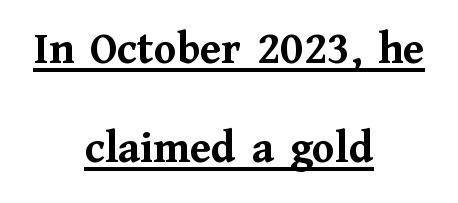
Q: Is the text bold? A: Yes.
Q: Is the text italic (slanted)? A: No, it is upright.
Q: Is the typeface a serif or a sans-serif typeface? A: Serif.
Q: Is the text underlined? A: Yes.
Q: How is the paragraph aligned? A: Centered.
Q: Is the spacing between letters normal or unusually wide? A: Normal.
Q: Is the spacing between lines tight, normal or loose? A: Loose.
Q: Width (condensed, normal, or wide)? A: Normal.
Q: Stroke contrast? A: Medium.
Q: x-height? A: Medium.
Q: Monospaced? A: No.
